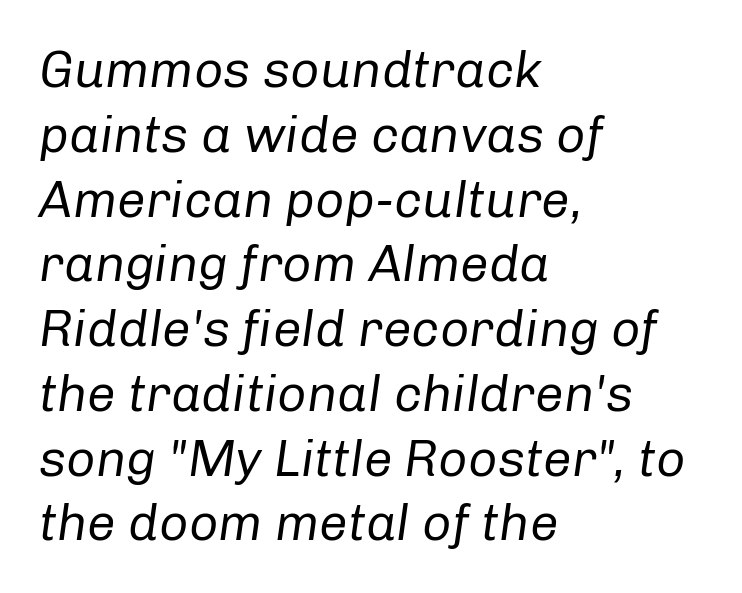
{"italic": "yes", "lean": "right", "slant_degrees": 8, "bold": "no", "weight": "regular", "width": "normal", "stroke_contrast": "low", "x_height": "medium", "monospaced": "no", "underline": "no", "align": "left", "line_spacing": "normal", "line_spacing_ratio": 1.27, "letter_spacing": "normal", "letter_spacing_em": 0.0, "glyph_px": 51}
